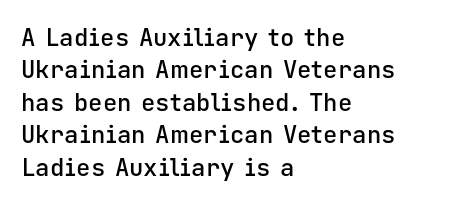
Does the leading feel generous? No, just average. Words float on clear page, feet unadorned. These lines carry some extra weight — a demibold, not a full bold. A classic flush-left, rag-right setting is used for this passage. The letters sit at their default tracking, neither squeezed nor spread.
